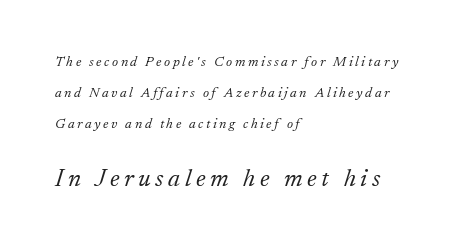
The image shows 25 px text type, italic (leaning right); set left-aligned, loose line spacing (2.2x), not underlined; the second (bottom) block is 1.79x larger.
